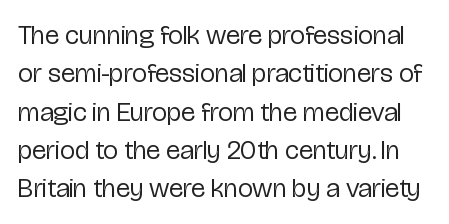
A quiet, ordinary-to-light weight characterises the typeface. No extra tracking has been applied to these lines. The string is rendered with underlining switched off. In terms of posture, this sample is upright.
